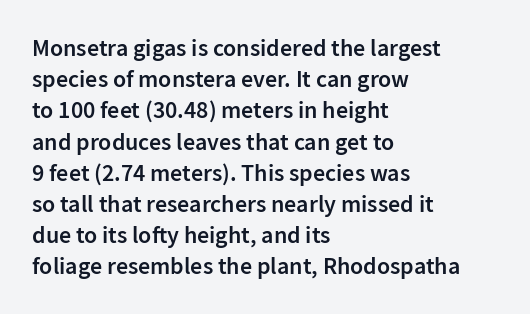
Q: Is the text bold? A: Semi-bold.
Q: Is the text italic (slanted)? A: No, it is upright.
Q: Is the text underlined? A: No.
Q: How is the paragraph aligned? A: Left-aligned.
Q: Is the spacing between letters normal or unusually wide? A: Normal.
Q: Is the spacing between lines tight, normal or loose? A: Normal.
